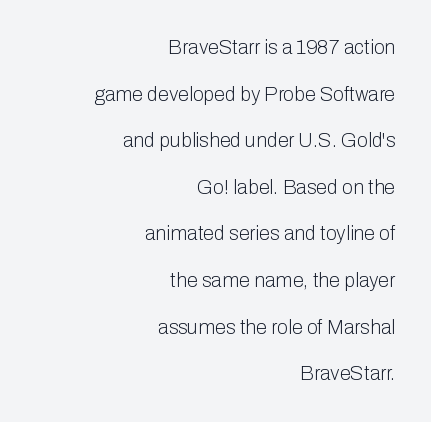
{"italic": "no", "bold": "no", "underline": "no", "align": "right", "line_spacing": "loose", "line_spacing_ratio": 2.33, "letter_spacing": "normal", "letter_spacing_em": 0.0, "glyph_px": 20}
